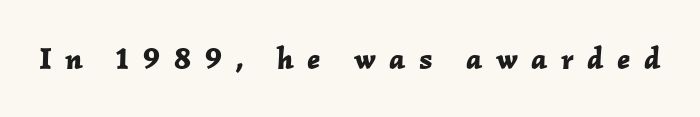
The image shows 31 px bold type, italic (leaning right); set unusually wide letter spacing (+0.43 em), not underlined; low stroke contrast and a medium x-height.
